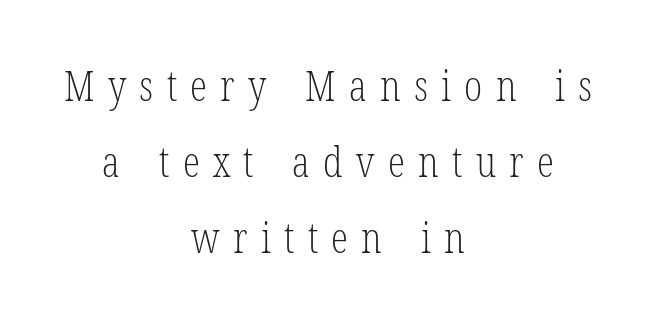
Stems here are at most as thick as an everyday book face. The letterforms stand isolated, each surrounded by extra space. Line starts and ends both wander, symmetrically. The lettering holds an erect, upright posture throughout.
